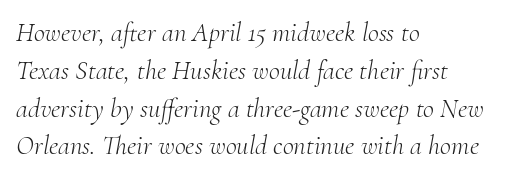
{"italic": "yes", "lean": "right", "slant_degrees": 10, "bold": "no", "underline": "no", "align": "left", "line_spacing": "normal", "line_spacing_ratio": 1.4, "letter_spacing": "normal", "letter_spacing_em": 0.0, "glyph_px": 27}
